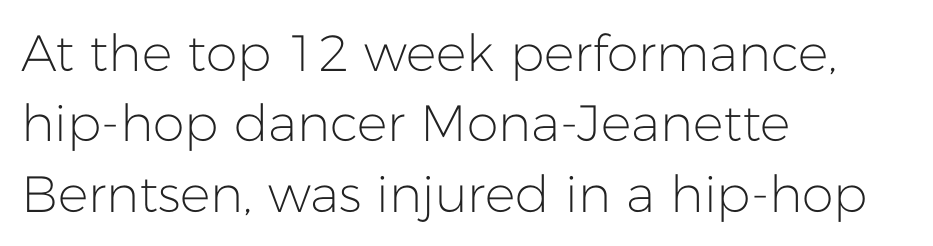
Q: Is the text bold? A: No.
Q: Is the text italic (slanted)? A: No, it is upright.
Q: Is the typeface a serif or a sans-serif typeface? A: Sans-serif.
Q: Is the text underlined? A: No.
Q: How is the paragraph aligned? A: Left-aligned.
Q: Is the spacing between letters normal or unusually wide? A: Normal.
Q: Is the spacing between lines tight, normal or loose? A: Normal.
Q: Width (condensed, normal, or wide)? A: Normal.
Q: Stroke contrast? A: Low.
Q: x-height? A: Medium.
Q: Monospaced? A: No.
